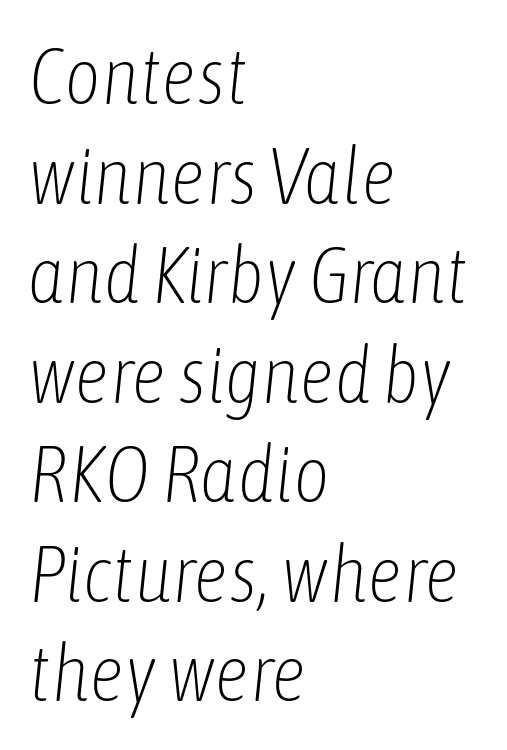
The image shows 79 px light, condensed type, italic (leaning right); set left-aligned, normal line spacing (1.26x), normal letter spacing, not underlined; low stroke contrast and a medium x-height.
